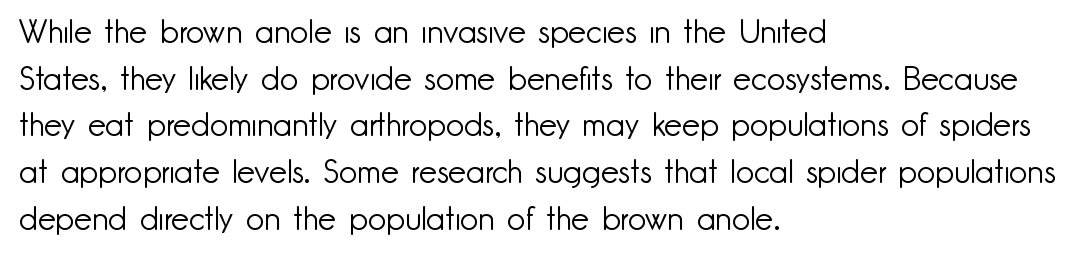
Q: Is the text bold? A: No.
Q: Is the text italic (slanted)? A: No, it is upright.
Q: Is the typeface a serif or a sans-serif typeface? A: Sans-serif.
Q: Is the text underlined? A: No.
Q: How is the paragraph aligned? A: Left-aligned.
Q: Is the spacing between letters normal or unusually wide? A: Normal.
Q: Is the spacing between lines tight, normal or loose? A: Normal.
Q: Width (condensed, normal, or wide)? A: Normal.
Q: Stroke contrast? A: Low.
Q: x-height? A: Small.
Q: Monospaced? A: No.
